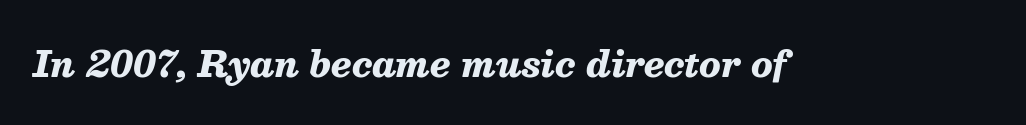
Q: Is the text bold? A: Yes.
Q: Is the text italic (slanted)? A: Yes, it leans right by about 13 degrees.
Q: Is the text underlined? A: No.
Q: Is the spacing between letters normal or unusually wide? A: Normal.
Q: Width (condensed, normal, or wide)? A: Normal.
Q: Stroke contrast? A: Medium.
Q: x-height? A: Medium.
Q: Monospaced? A: No.
